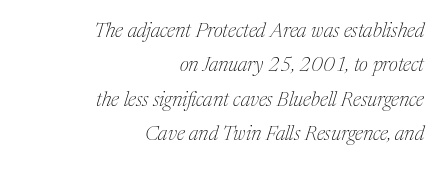
Q: Is the text bold? A: No.
Q: Is the text italic (slanted)? A: Yes, it leans right by about 17 degrees.
Q: Is the text underlined? A: No.
Q: How is the paragraph aligned? A: Right-aligned.
Q: Is the spacing between letters normal or unusually wide? A: Normal.
